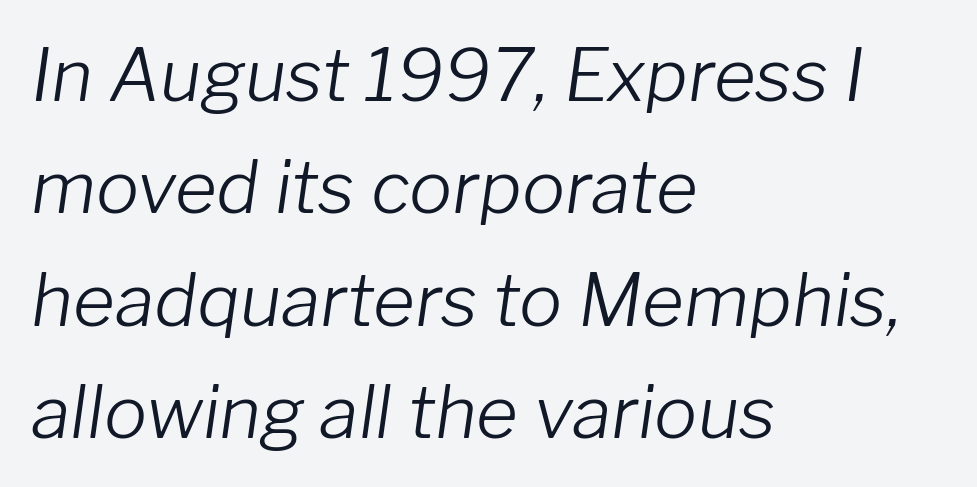
Q: Is the text bold? A: No.
Q: Is the text italic (slanted)? A: Yes, it leans right by about 8 degrees.
Q: Is the text underlined? A: No.
Q: How is the paragraph aligned? A: Left-aligned.
Q: Is the spacing between letters normal or unusually wide? A: Normal.
Q: Is the spacing between lines tight, normal or loose? A: Normal.
Q: Width (condensed, normal, or wide)? A: Normal.
Q: Stroke contrast? A: Low.
Q: x-height? A: Medium.
Q: Monospaced? A: No.
